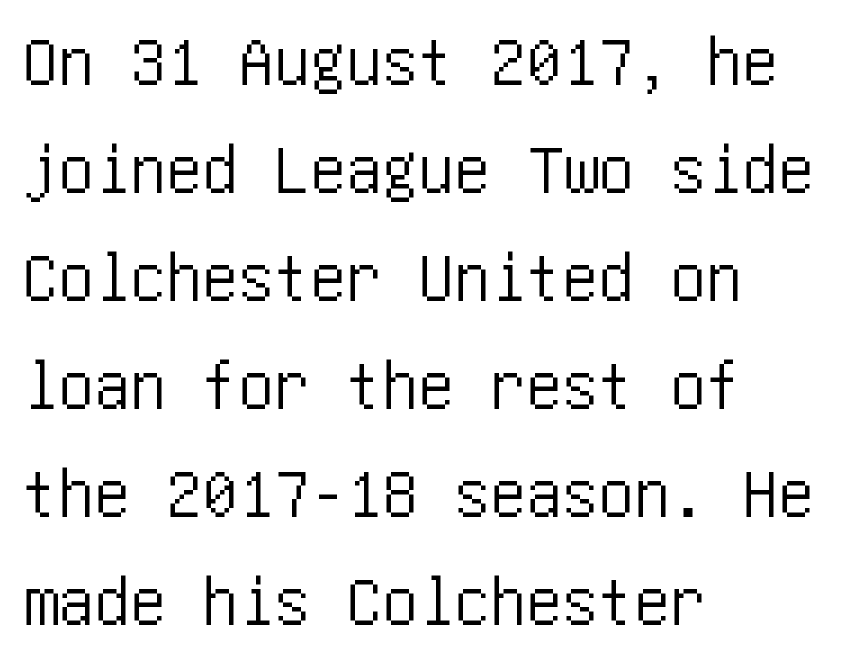
Q: Is the text italic (slanted)? A: No, it is upright.
Q: Is the typeface a serif or a sans-serif typeface? A: Sans-serif.
Q: Is the text underlined? A: No.
Q: How is the paragraph aligned? A: Left-aligned.
Q: Is the spacing between letters normal or unusually wide? A: Normal.
Q: Is the spacing between lines tight, normal or loose? A: Normal.
Q: Width (condensed, normal, or wide)? A: Condensed.
Q: Stroke contrast? A: Low.
Q: x-height? A: Large.
